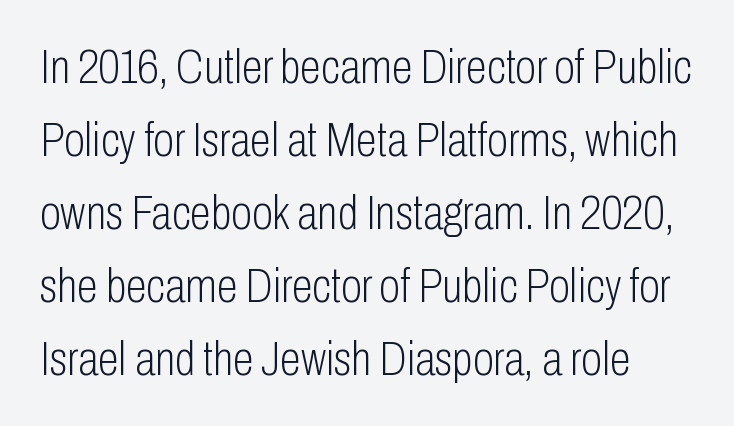
{"serif": "no", "italic": "no", "bold": "no", "weight": "light", "width": "condensed", "stroke_contrast": "low", "x_height": "medium", "monospaced": "no", "underline": "no", "line_spacing": "normal", "line_spacing_ratio": 1.52, "letter_spacing": "normal", "letter_spacing_em": 0.0, "glyph_px": 48}
